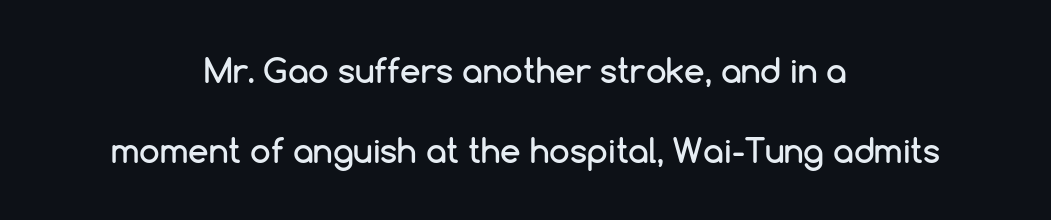
The strip under each line holds only bare page. Whoever set this chose breathing room over compactness in the vertical rhythm. In terms of letterspacing, this is plain default setting. The passage shown is typed in a proportional face where columns would drift. To sum up the face: it is a sans, with no serifs.
